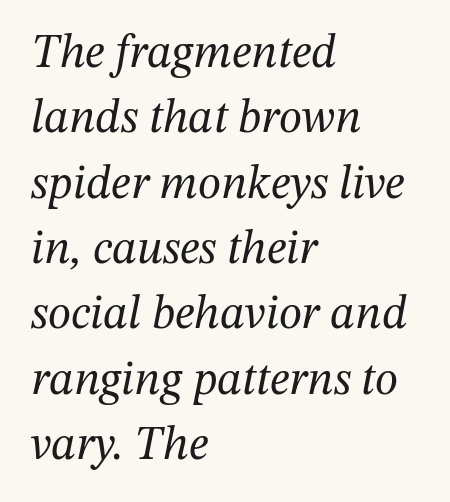
No letter is thick-stroked: the sample isn't bold. Character widths vary here, with narrow letters taking less room than wide ones. The passage shown is typeset with a serif family. Glance below the letters and you will spot only blank space.
